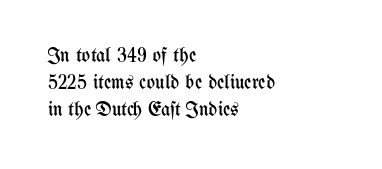
{"italic": "no", "bold": "no", "underline": "no", "align": "left", "line_spacing": "normal", "line_spacing_ratio": 1.35, "letter_spacing": "normal", "letter_spacing_em": 0.0, "glyph_px": 20}
